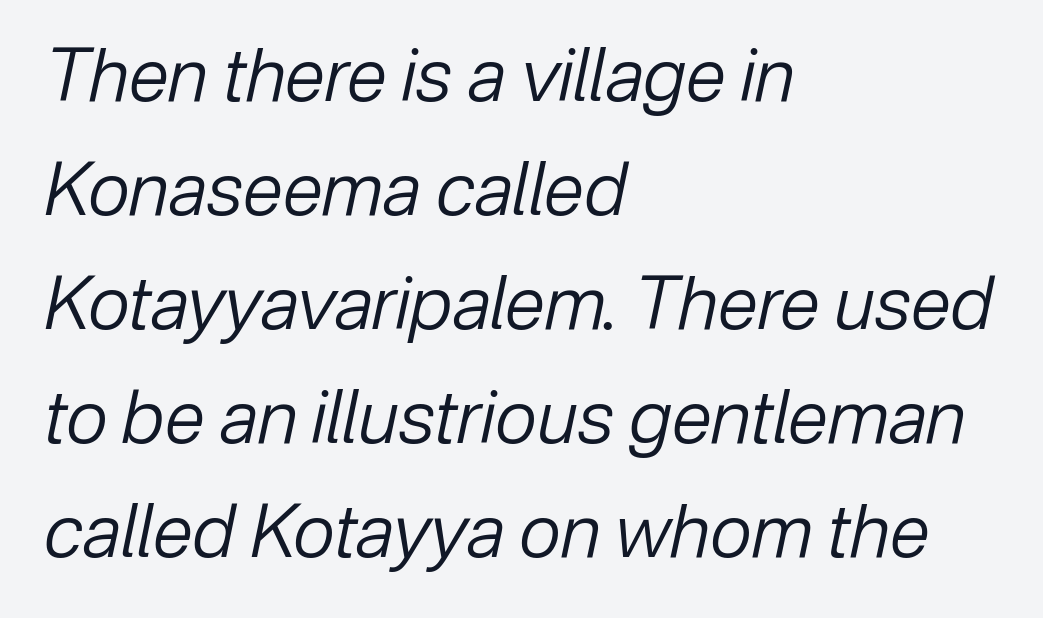
{"italic": "yes", "lean": "right", "slant_degrees": 12, "bold": "no", "weight": "regular", "width": "normal", "stroke_contrast": "low", "x_height": "medium", "monospaced": "no", "underline": "no", "align": "left", "line_spacing": "normal", "line_spacing_ratio": 1.56, "letter_spacing": "normal", "letter_spacing_em": 0.0, "glyph_px": 73}
